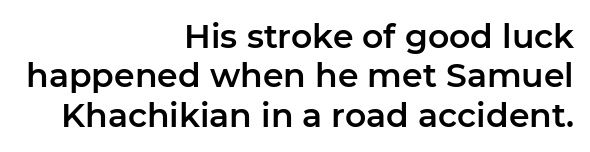
Q: Is the text italic (slanted)? A: No, it is upright.
Q: Is the typeface a serif or a sans-serif typeface? A: Sans-serif.
Q: Is the text underlined? A: No.
Q: How is the paragraph aligned? A: Right-aligned.
Q: Is the spacing between letters normal or unusually wide? A: Normal.
Q: Width (condensed, normal, or wide)? A: Normal.
Q: Stroke contrast? A: Low.
Q: x-height? A: Medium.
Q: Monospaced? A: No.
